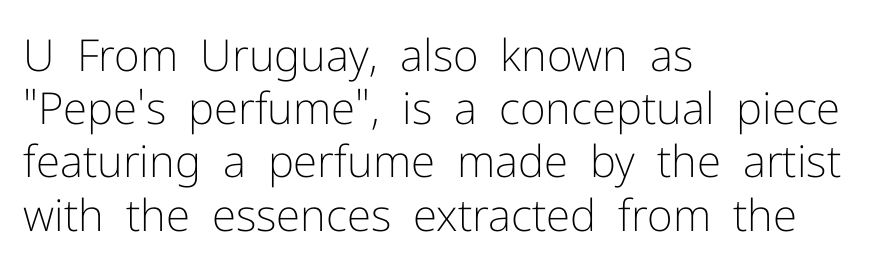
Q: Is the text bold? A: No.
Q: Is the text italic (slanted)? A: No, it is upright.
Q: Is the typeface a serif or a sans-serif typeface? A: Sans-serif.
Q: Is the text underlined? A: No.
Q: How is the paragraph aligned? A: Left-aligned.
Q: Is the spacing between letters normal or unusually wide? A: Normal.
Q: Width (condensed, normal, or wide)? A: Normal.
Q: Stroke contrast? A: Low.
Q: x-height? A: Medium.
Q: Monospaced? A: No.
